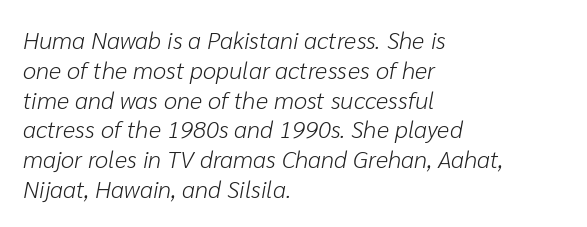
The letters are slanted; this is an italic face. Is this a heavy cut? Hardly; it is regular or lighter. Here the glyphs are tracked normally, forming tight word shapes. The paragraph shown leans on its left margin. Nobody drew a line under any word here.
